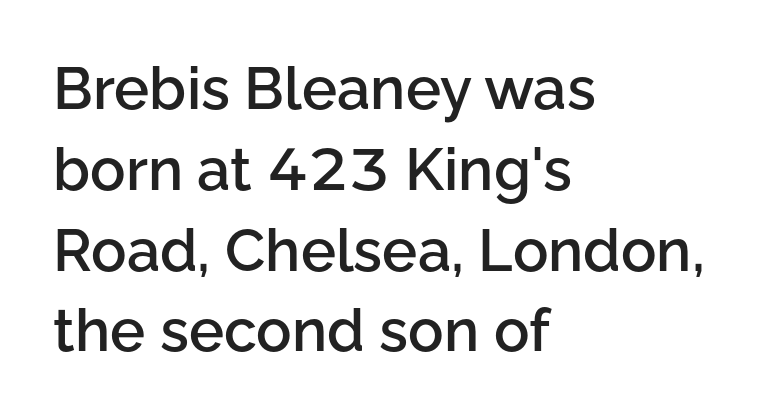
Q: Is the text bold? A: Semi-bold.
Q: Is the text italic (slanted)? A: No, it is upright.
Q: Is the typeface a serif or a sans-serif typeface? A: Sans-serif.
Q: Is the text underlined? A: No.
Q: How is the paragraph aligned? A: Left-aligned.
Q: Is the spacing between letters normal or unusually wide? A: Normal.
Q: Is the spacing between lines tight, normal or loose? A: Normal.
Q: Width (condensed, normal, or wide)? A: Normal.
Q: Stroke contrast? A: Low.
Q: x-height? A: Medium.
Q: Monospaced? A: No.
